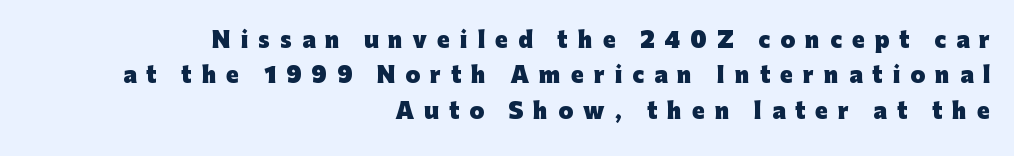
Q: Is the text bold? A: Yes.
Q: Is the text italic (slanted)? A: No, it is upright.
Q: Is the text underlined? A: No.
Q: How is the paragraph aligned? A: Right-aligned.
Q: Is the spacing between letters normal or unusually wide? A: Unusually wide.
Q: Is the spacing between lines tight, normal or loose? A: Normal.
